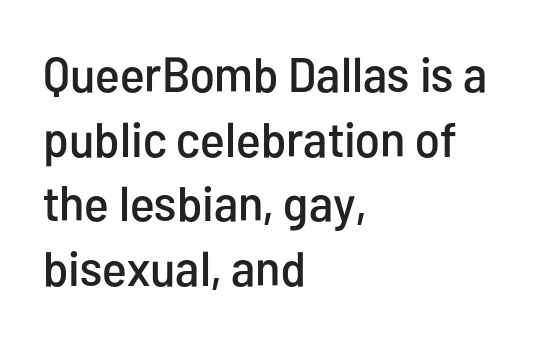
Q: Is the text italic (slanted)? A: No, it is upright.
Q: Is the typeface a serif or a sans-serif typeface? A: Sans-serif.
Q: Is the text underlined? A: No.
Q: How is the paragraph aligned? A: Left-aligned.
Q: Is the spacing between letters normal or unusually wide? A: Normal.
Q: Is the spacing between lines tight, normal or loose? A: Normal.
Q: Width (condensed, normal, or wide)? A: Condensed.
Q: Stroke contrast? A: Low.
Q: x-height? A: Medium.
Q: Monospaced? A: No.
